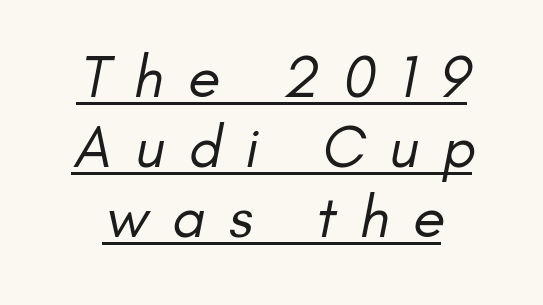
Q: Is the text bold? A: No.
Q: Is the typeface a serif or a sans-serif typeface? A: Sans-serif.
Q: Is the text underlined? A: Yes.
Q: Is the spacing between letters normal or unusually wide? A: Unusually wide.
Q: Width (condensed, normal, or wide)? A: Normal.
Q: Stroke contrast? A: Low.
Q: x-height? A: Small.
Q: Monospaced? A: No.
